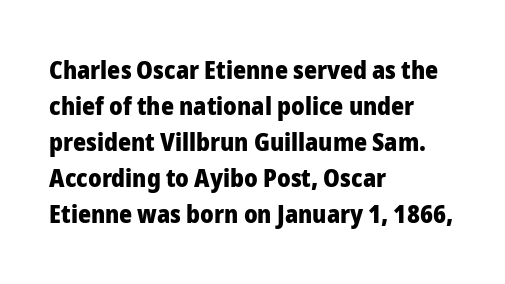
Q: Is the text bold? A: Yes.
Q: Is the text italic (slanted)? A: No, it is upright.
Q: Is the text underlined? A: No.
Q: How is the paragraph aligned? A: Left-aligned.
Q: Is the spacing between letters normal or unusually wide? A: Normal.
Q: Is the spacing between lines tight, normal or loose? A: Normal.
